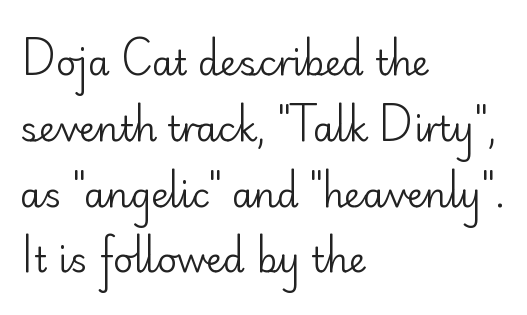
{"serif": "no", "italic": "no", "bold": "no", "weight": "regular", "width": "normal", "stroke_contrast": "low", "x_height": "small", "monospaced": "no", "underline": "no", "align": "left", "line_spacing_ratio": 1.88, "letter_spacing": "normal", "letter_spacing_em": 0.0, "glyph_px": 35}
